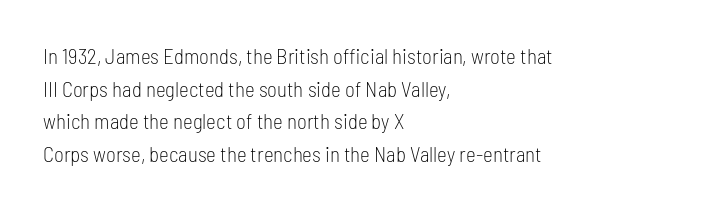
The image shows 21 px text type, upright; set left-aligned, normal line spacing (1.55x), normal letter spacing, not underlined.
